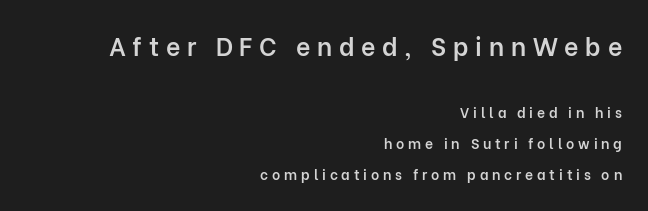
{"italic": "no", "bold": "semi", "underline": "no", "align": "right", "line_spacing": "loose", "line_spacing_ratio": 2.21, "letter_spacing": "wide", "letter_spacing_em": 0.27, "larger_block": "first", "size_ratio": 1.79, "glyph_px": 25}
